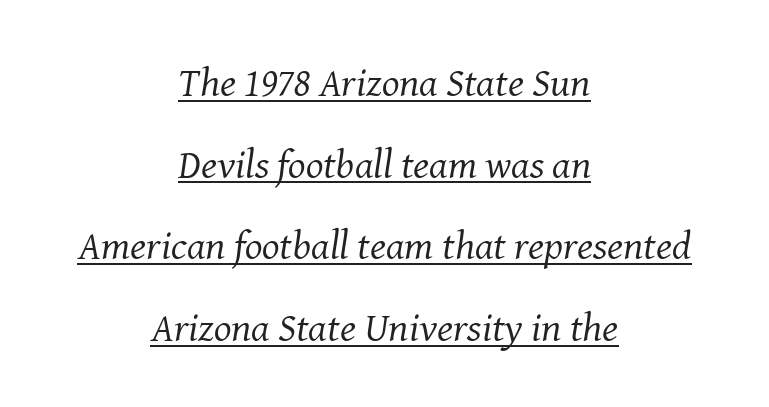
Compared with ordinary roman type, these characters are visibly tilted. Regarding leading, the lines here are spaced well apart. Short note: letters normally spaced. Nothing heavy about these letters — not bold at all.
